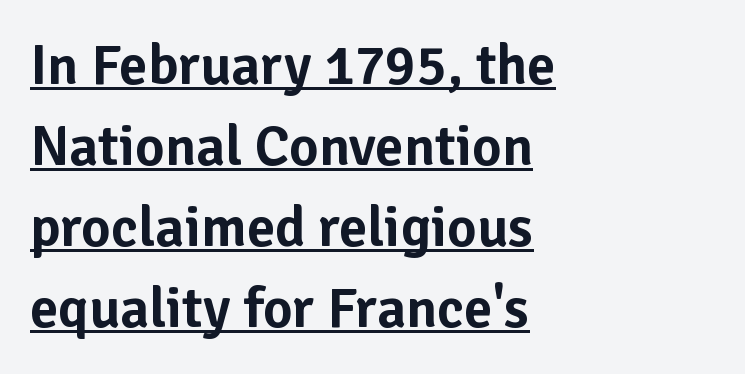
The image shows 57 px sans-serif type, upright; set left-aligned, normal line spacing (1.42x), normal letter spacing, underlined; low stroke contrast and a medium x-height.
